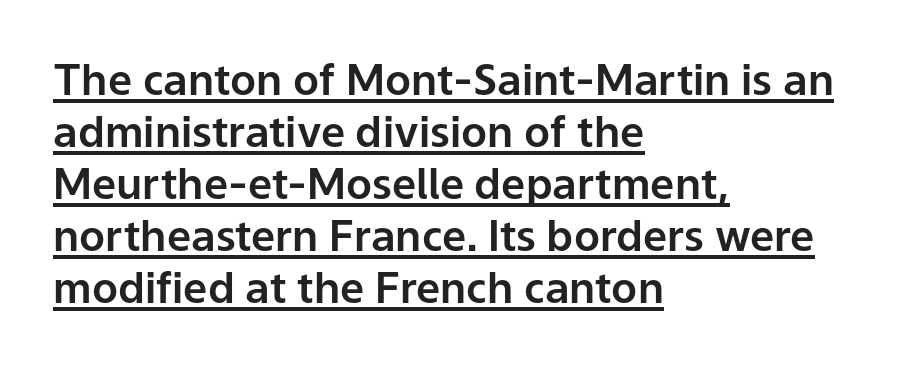
{"serif": "no", "italic": "no", "width": "normal", "stroke_contrast": "low", "x_height": "medium", "monospaced": "no", "underline": "yes", "align": "left", "line_spacing_ratio": 1.21, "letter_spacing": "normal", "letter_spacing_em": 0.0, "glyph_px": 43}
